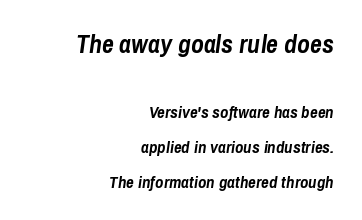
Q: Is the text bold? A: Yes.
Q: Is the text italic (slanted)? A: Yes, it leans right by about 8 degrees.
Q: Is the text underlined? A: No.
Q: How is the paragraph aligned? A: Right-aligned.
Q: Is the spacing between letters normal or unusually wide? A: Normal.
Q: Is the spacing between lines tight, normal or loose? A: Loose.
Q: Which block of text is set in a larger size, the first (top) or the second (bottom)? A: The first (top) one.
